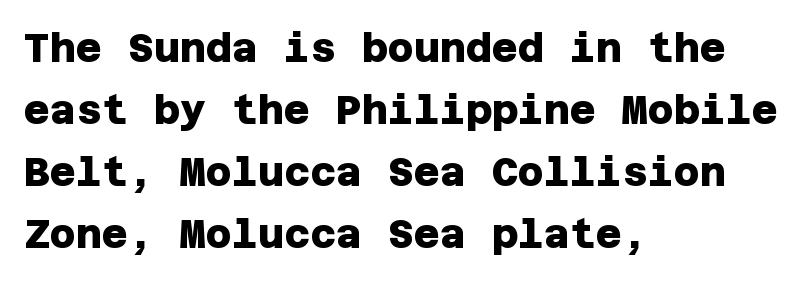
This rendering employs a face without finishing strokes, i.e., a sans-serif. The space beneath each line is pristine and unruled. Its strokes are broad and dark, the hallmark of bold type. Regarding leading, the lines here are spaced in the standard way. Does the copy run flush right? No — it runs flush left.
